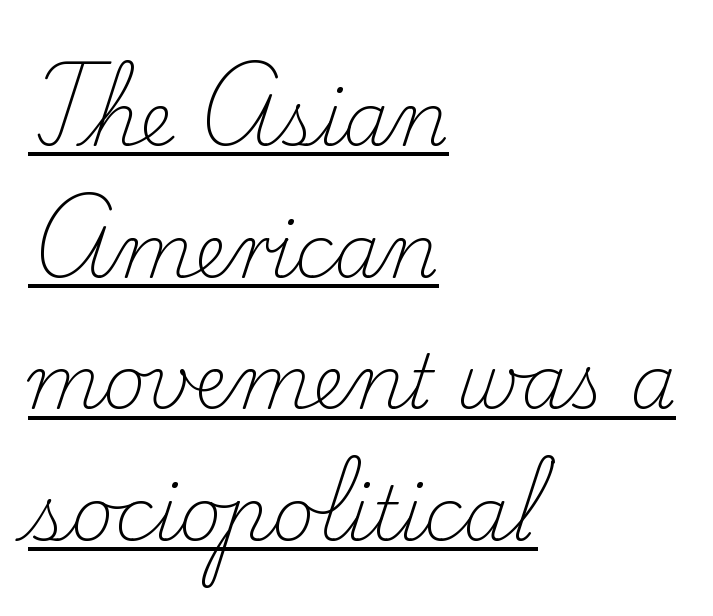
The image shows 74 px light serif type; set left-aligned, line spacing 1.78x, normal letter spacing, underlined; low stroke contrast and a small x-height.
